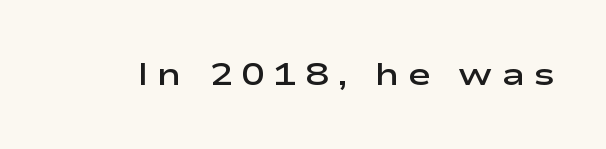
Q: Is the text bold? A: Semi-bold.
Q: Is the text italic (slanted)? A: No, it is upright.
Q: Is the typeface a serif or a sans-serif typeface? A: Sans-serif.
Q: Is the text underlined? A: No.
Q: Is the spacing between letters normal or unusually wide? A: Unusually wide.
Q: Width (condensed, normal, or wide)? A: Wide.
Q: Stroke contrast? A: Low.
Q: x-height? A: Medium.
Q: Monospaced? A: No.
